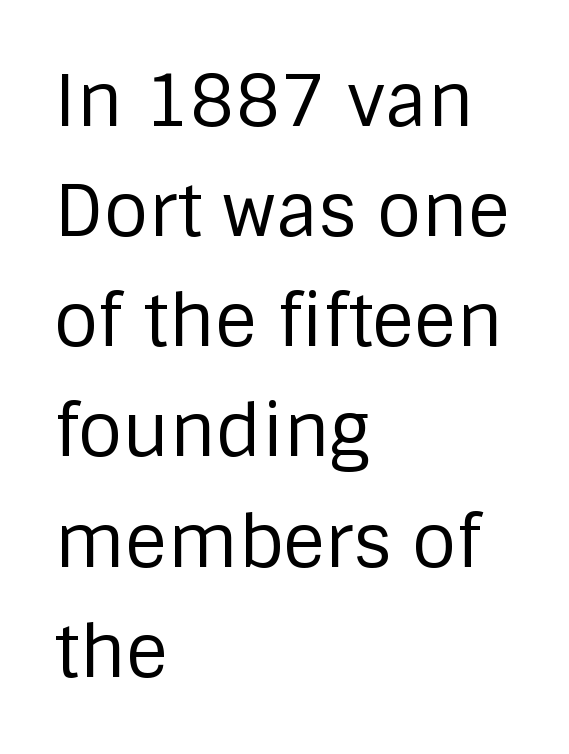
A typesetter would call this proportional, since set widths differ per character. You could call the tracking neutral — neither tight nor loose. No heavy texture on the line: the type isn't bold. The text block is weighted toward the left margin, trailing off unevenly rightward. The specimen omits any rule beneath the text block's lines. Italic: no, the glyphs are upright roman.
